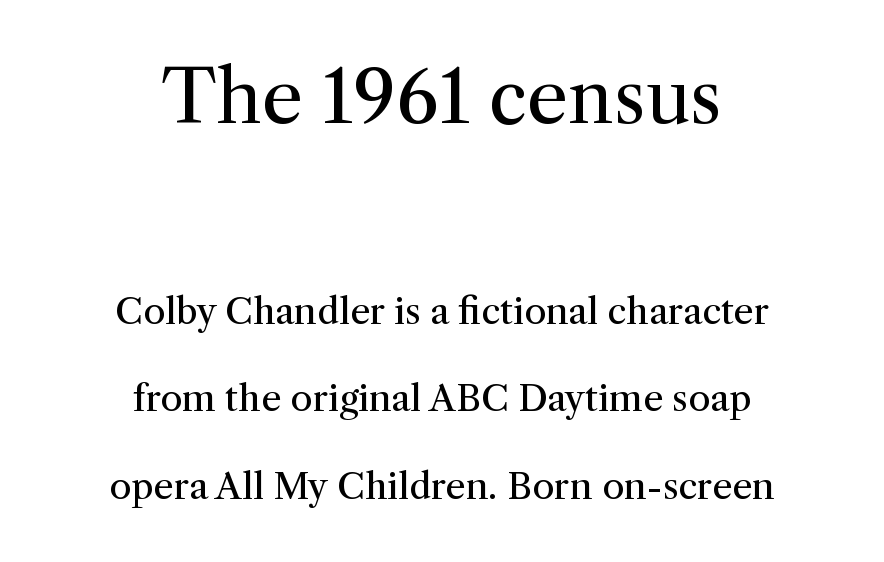
Q: Is the text bold? A: No.
Q: Is the text italic (slanted)? A: No, it is upright.
Q: Is the typeface a serif or a sans-serif typeface? A: Serif.
Q: Is the text underlined? A: No.
Q: How is the paragraph aligned? A: Centered.
Q: Is the spacing between letters normal or unusually wide? A: Normal.
Q: Is the spacing between lines tight, normal or loose? A: Loose.
Q: Which block of text is set in a larger size, the first (top) or the second (bottom)? A: The first (top) one.
Q: Width (condensed, normal, or wide)? A: Normal.
Q: Stroke contrast? A: Medium.
Q: x-height? A: Medium.
Q: Monospaced? A: No.
